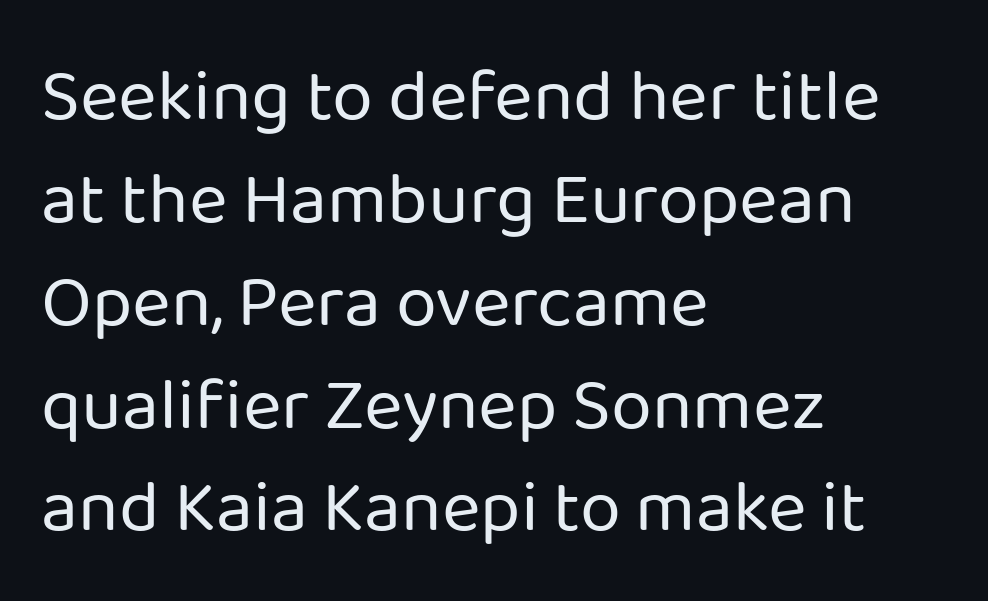
Q: Is the text bold? A: No.
Q: Is the text italic (slanted)? A: No, it is upright.
Q: Is the typeface a serif or a sans-serif typeface? A: Sans-serif.
Q: Is the text underlined? A: No.
Q: How is the paragraph aligned? A: Left-aligned.
Q: Is the spacing between letters normal or unusually wide? A: Normal.
Q: Is the spacing between lines tight, normal or loose? A: Normal.
Q: Width (condensed, normal, or wide)? A: Normal.
Q: Stroke contrast? A: Low.
Q: x-height? A: Medium.
Q: Monospaced? A: No.
